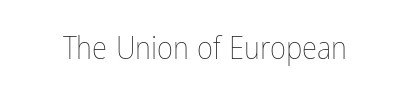
The image shows 31 px thin, condensed type, upright; set normal letter spacing, not underlined; low stroke contrast and a medium x-height.
